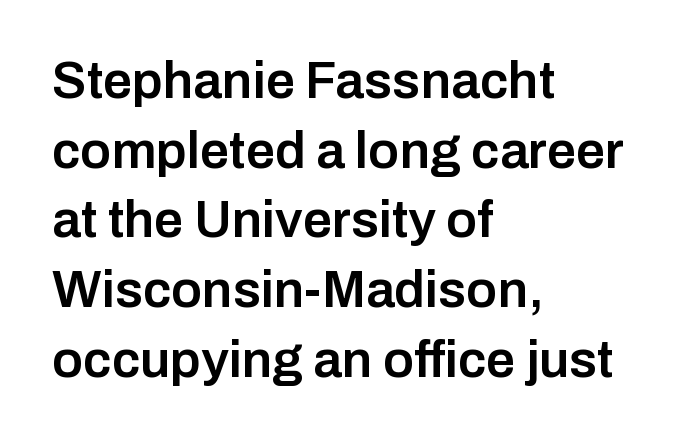
The image shows 52 px semibold sans-serif type, upright; set left-aligned, normal line spacing (1.34x), normal letter spacing, not underlined; low stroke contrast and a medium x-height.
